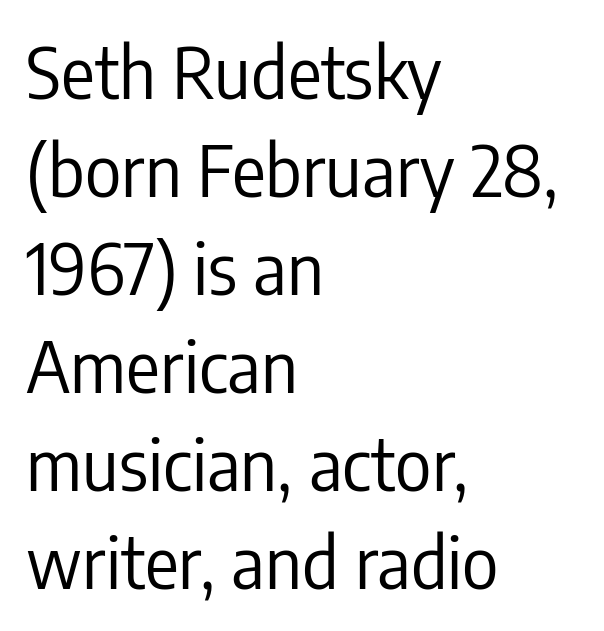
Q: Is the text bold? A: No.
Q: Is the text italic (slanted)? A: No, it is upright.
Q: Is the typeface a serif or a sans-serif typeface? A: Sans-serif.
Q: Is the text underlined? A: No.
Q: How is the paragraph aligned? A: Left-aligned.
Q: Is the spacing between letters normal or unusually wide? A: Normal.
Q: Is the spacing between lines tight, normal or loose? A: Normal.
Q: Width (condensed, normal, or wide)? A: Condensed.
Q: Stroke contrast? A: Low.
Q: x-height? A: Medium.
Q: Monospaced? A: No.
